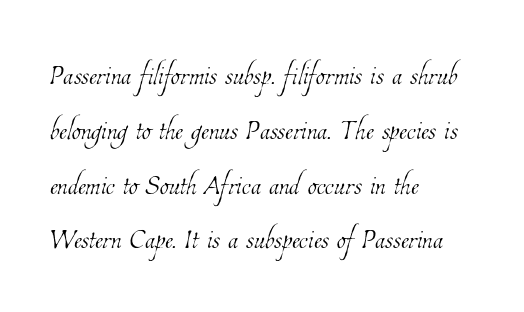
The image shows 37 px thin, condensed type; set left-aligned, normal line spacing (1.48x), normal letter spacing, not underlined; low stroke contrast and a medium x-height.
